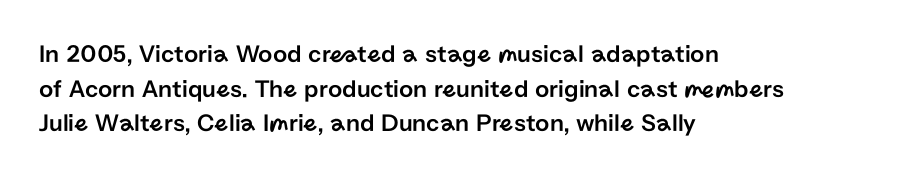
The image shows 25 px text type, upright; set left-aligned, normal line spacing (1.39x), normal letter spacing, not underlined.
